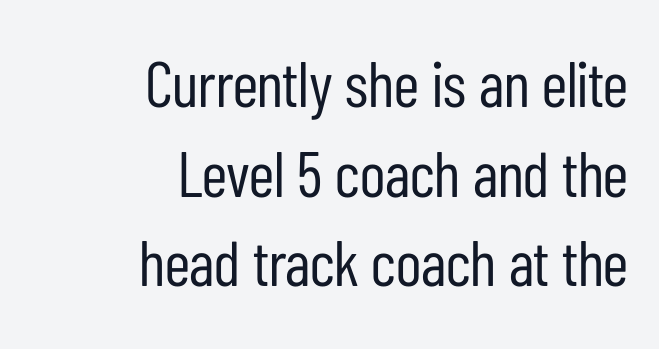
The image shows 64 px regular-weight, condensed sans-serif type, upright; set right-aligned, normal line spacing (1.4x), normal letter spacing, not underlined; low stroke contrast and a medium x-height.
